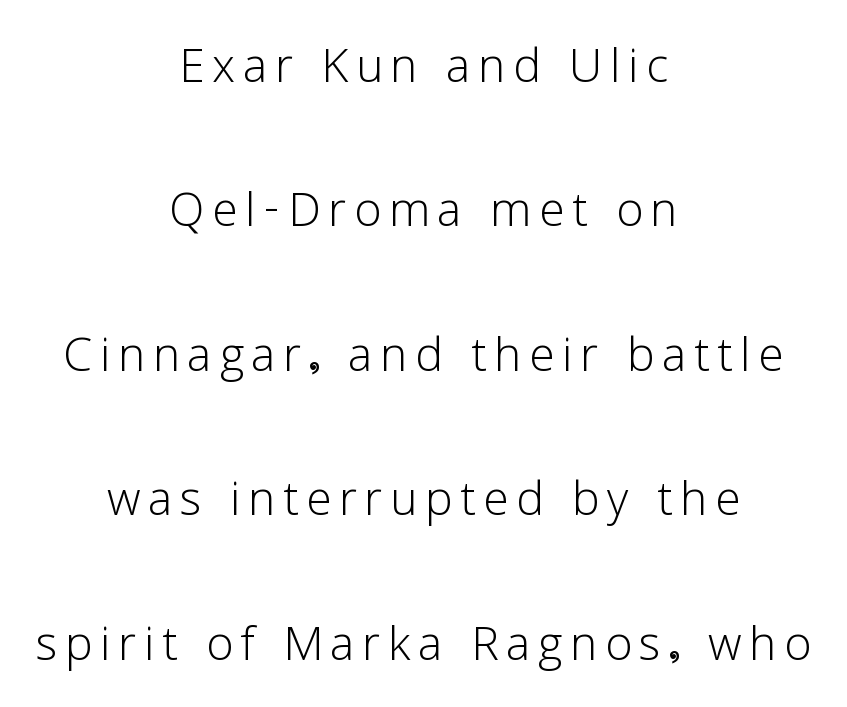
Q: Is the text bold? A: No.
Q: Is the text italic (slanted)? A: No, it is upright.
Q: Is the typeface a serif or a sans-serif typeface? A: Sans-serif.
Q: Is the text underlined? A: No.
Q: How is the paragraph aligned? A: Centered.
Q: Is the spacing between lines tight, normal or loose? A: Loose.
Q: Width (condensed, normal, or wide)? A: Normal.
Q: Stroke contrast? A: Low.
Q: x-height? A: Medium.
Q: Monospaced? A: No.
